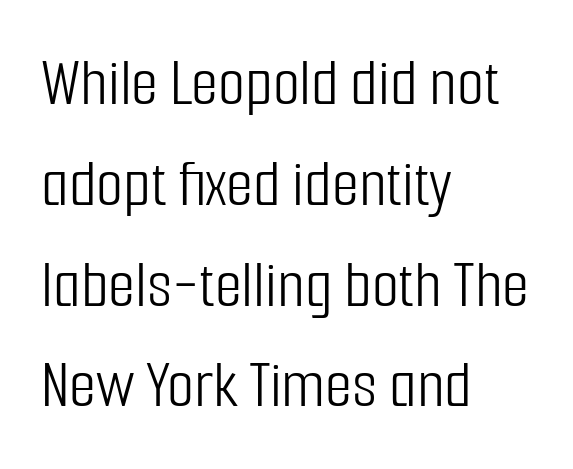
Q: Is the text bold? A: No.
Q: Is the text italic (slanted)? A: No, it is upright.
Q: Is the typeface a serif or a sans-serif typeface? A: Sans-serif.
Q: Is the text underlined? A: No.
Q: How is the paragraph aligned? A: Left-aligned.
Q: Is the spacing between letters normal or unusually wide? A: Normal.
Q: Is the spacing between lines tight, normal or loose? A: Normal.
Q: Width (condensed, normal, or wide)? A: Condensed.
Q: Stroke contrast? A: Low.
Q: x-height? A: Medium.
Q: Monospaced? A: No.
